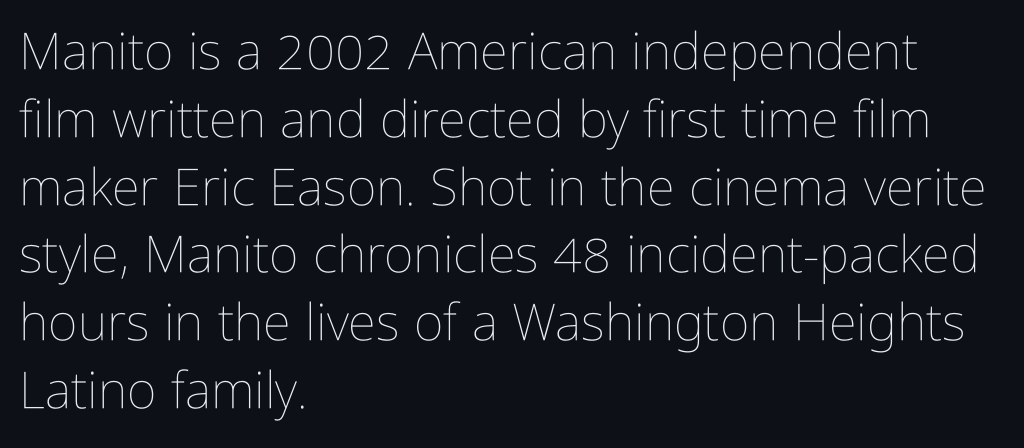
The image shows 51 px thin, condensed type, upright; set left-aligned, normal line spacing (1.33x), normal letter spacing, not underlined; low stroke contrast and a medium x-height.
